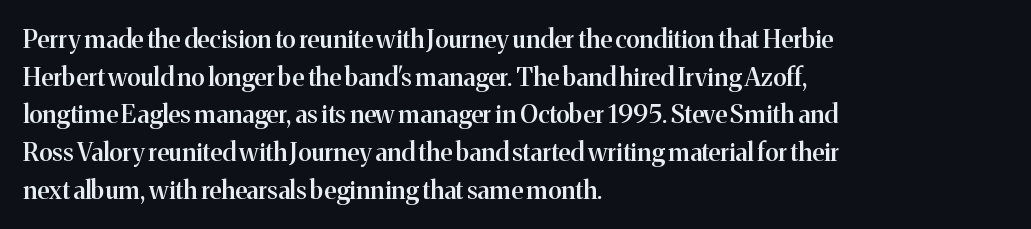
The foot of each line stays bare and open. Horizontal bands of white between lines are of average thickness. A fair bit of extra ink — the face is semibold, not bold. Where is the straight margin? On the left.
